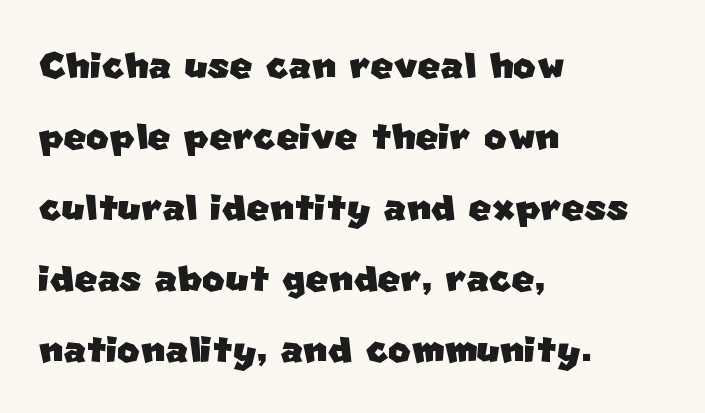
Q: Is the typeface a serif or a sans-serif typeface? A: Sans-serif.
Q: Is the text underlined? A: No.
Q: How is the paragraph aligned? A: Left-aligned.
Q: Is the spacing between letters normal or unusually wide? A: Normal.
Q: Is the spacing between lines tight, normal or loose? A: Normal.
Q: Width (condensed, normal, or wide)? A: Normal.
Q: Stroke contrast? A: Low.
Q: x-height? A: Large.
Q: Monospaced? A: No.
